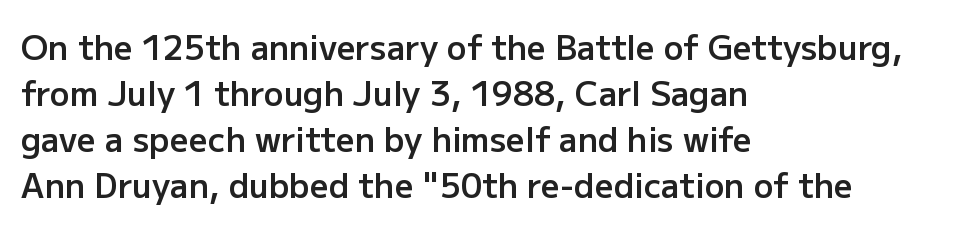
Q: Is the text bold? A: Semi-bold.
Q: Is the text italic (slanted)? A: No, it is upright.
Q: Is the typeface a serif or a sans-serif typeface? A: Sans-serif.
Q: Is the text underlined? A: No.
Q: How is the paragraph aligned? A: Left-aligned.
Q: Is the spacing between letters normal or unusually wide? A: Normal.
Q: Is the spacing between lines tight, normal or loose? A: Normal.
Q: Width (condensed, normal, or wide)? A: Normal.
Q: Stroke contrast? A: Low.
Q: x-height? A: Medium.
Q: Monospaced? A: No.
